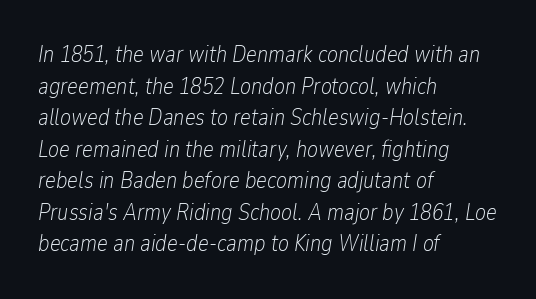
Q: Is the text bold? A: No.
Q: Is the text italic (slanted)? A: Yes, it leans right by about 9 degrees.
Q: Is the text underlined? A: No.
Q: How is the paragraph aligned? A: Left-aligned.
Q: Is the spacing between letters normal or unusually wide? A: Normal.
Q: Is the spacing between lines tight, normal or loose? A: Normal.
